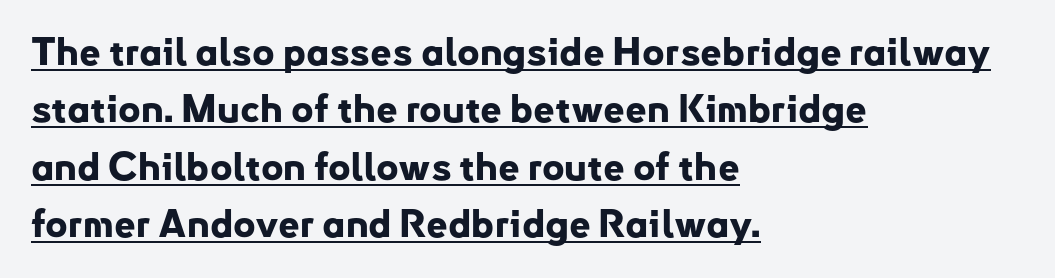
The image shows 38 px bold sans-serif type, upright; set left-aligned, normal line spacing (1.51x), normal letter spacing, underlined; low stroke contrast and a small x-height.
